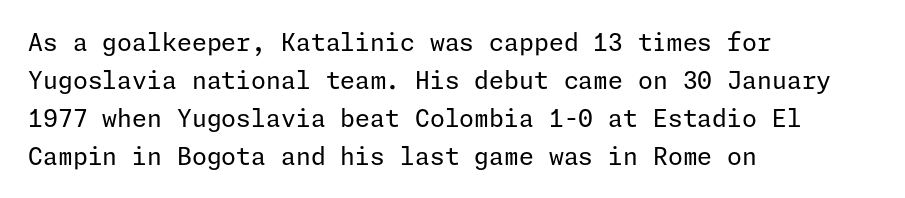
{"italic": "no", "bold": "no", "underline": "no", "align": "left", "line_spacing": "normal", "line_spacing_ratio": 1.58, "letter_spacing": "normal", "letter_spacing_em": 0.0, "glyph_px": 24}
